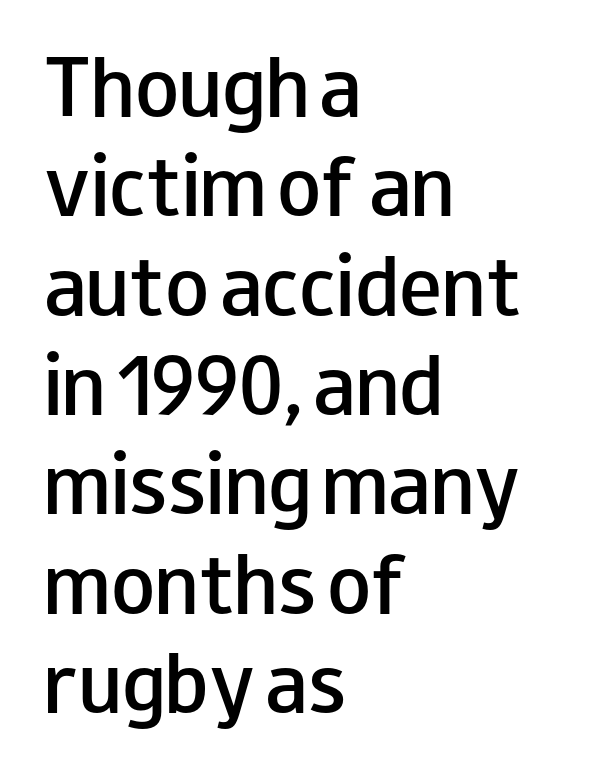
Q: Is the text bold? A: Semi-bold.
Q: Is the text italic (slanted)? A: No, it is upright.
Q: Is the typeface a serif or a sans-serif typeface? A: Sans-serif.
Q: Is the text underlined? A: No.
Q: How is the paragraph aligned? A: Left-aligned.
Q: Is the spacing between letters normal or unusually wide? A: Normal.
Q: Is the spacing between lines tight, normal or loose? A: Normal.
Q: Width (condensed, normal, or wide)? A: Wide.
Q: Stroke contrast? A: Low.
Q: x-height? A: Small.
Q: Monospaced? A: No.
